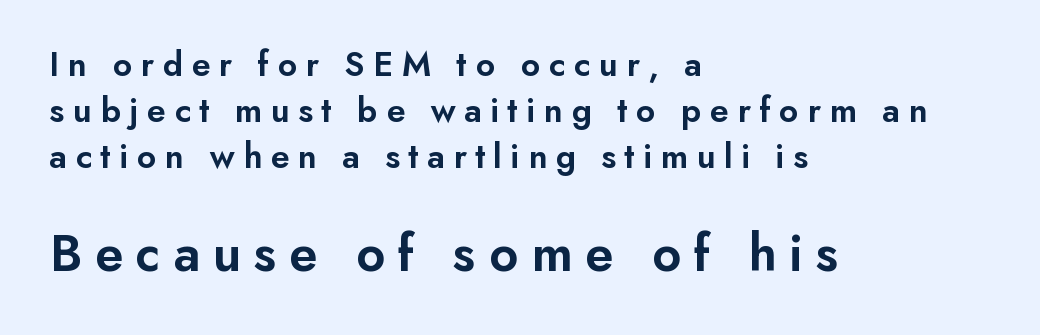
Q: Is the text bold? A: Semi-bold.
Q: Is the text italic (slanted)? A: No, it is upright.
Q: Is the typeface a serif or a sans-serif typeface? A: Sans-serif.
Q: Is the text underlined? A: No.
Q: How is the paragraph aligned? A: Left-aligned.
Q: Is the spacing between letters normal or unusually wide? A: Unusually wide.
Q: Is the spacing between lines tight, normal or loose? A: Normal.
Q: Which block of text is set in a larger size, the first (top) or the second (bottom)? A: The second (bottom) one.
Q: Width (condensed, normal, or wide)? A: Normal.
Q: Stroke contrast? A: Low.
Q: x-height? A: Small.
Q: Monospaced? A: No.
